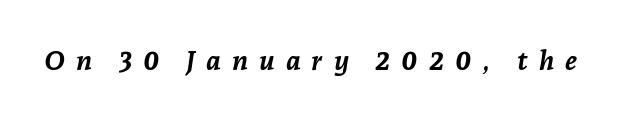
{"italic": "yes", "lean": "right", "slant_degrees": 7, "bold": "yes", "underline": "no", "letter_spacing": "wide", "letter_spacing_em": 0.4, "glyph_px": 27}
